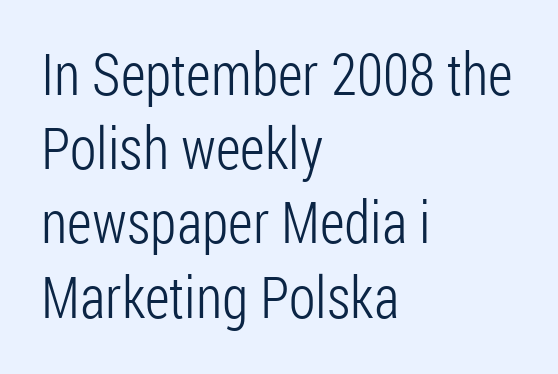
The image shows 58 px light, condensed sans-serif type, upright; set left-aligned, normal line spacing (1.28x), normal letter spacing, not underlined; low stroke contrast and a medium x-height.
